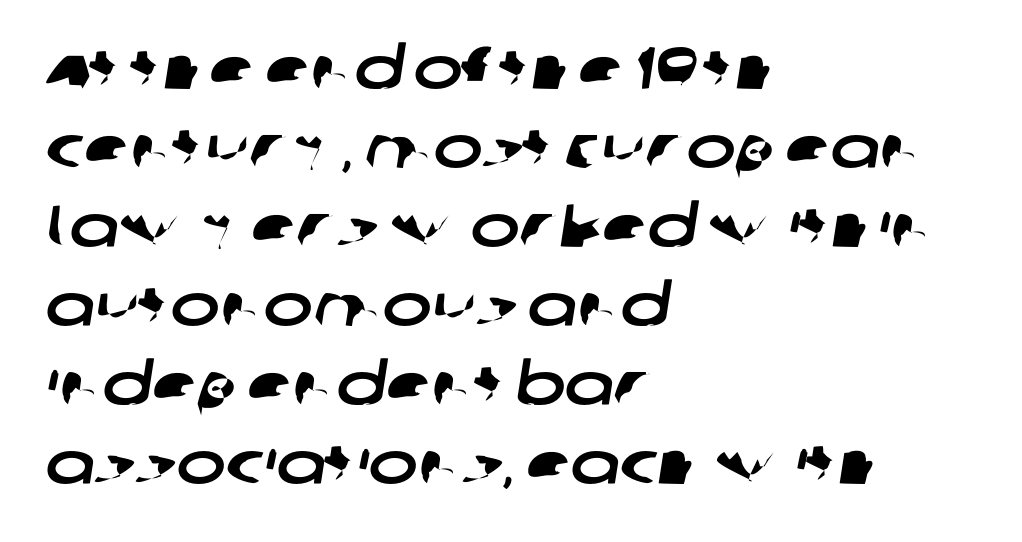
Q: Is the typeface a serif or a sans-serif typeface? A: Sans-serif.
Q: Is the text underlined? A: No.
Q: How is the paragraph aligned? A: Left-aligned.
Q: Is the spacing between letters normal or unusually wide? A: Normal.
Q: Is the spacing between lines tight, normal or loose? A: Normal.
Q: Width (condensed, normal, or wide)? A: Wide.
Q: Stroke contrast? A: Low.
Q: x-height? A: Large.
Q: Monospaced? A: No.
